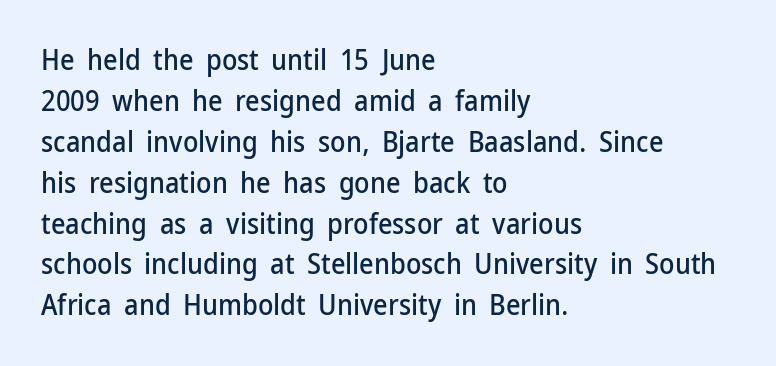
Q: Is the text italic (slanted)? A: No, it is upright.
Q: Is the typeface a serif or a sans-serif typeface? A: Sans-serif.
Q: Is the text underlined? A: No.
Q: How is the paragraph aligned? A: Left-aligned.
Q: Is the spacing between letters normal or unusually wide? A: Normal.
Q: Is the spacing between lines tight, normal or loose? A: Normal.
Q: Width (condensed, normal, or wide)? A: Normal.
Q: Stroke contrast? A: Low.
Q: x-height? A: Medium.
Q: Monospaced? A: No.
